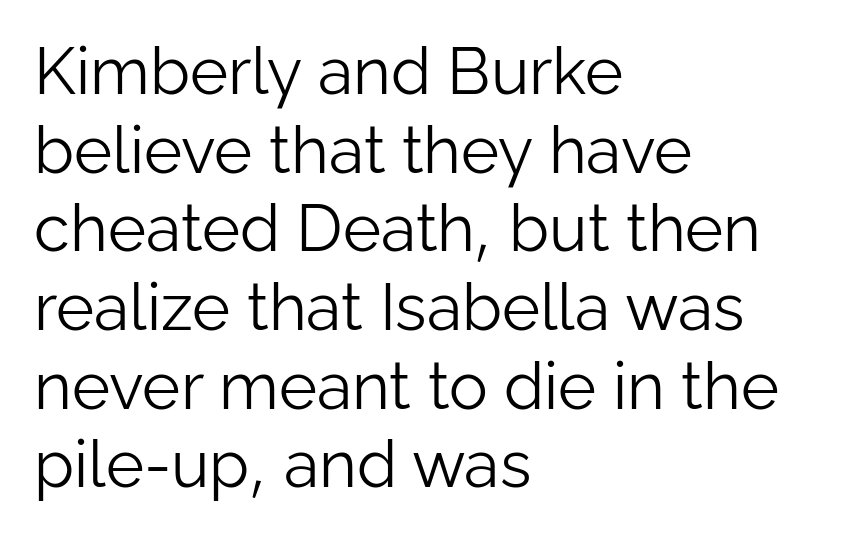
{"serif": "no", "italic": "no", "bold": "no", "weight": "light", "width": "normal", "stroke_contrast": "low", "x_height": "medium", "monospaced": "no", "underline": "no", "align": "left", "line_spacing_ratio": 1.21, "letter_spacing": "normal", "letter_spacing_em": 0.0, "glyph_px": 65}
